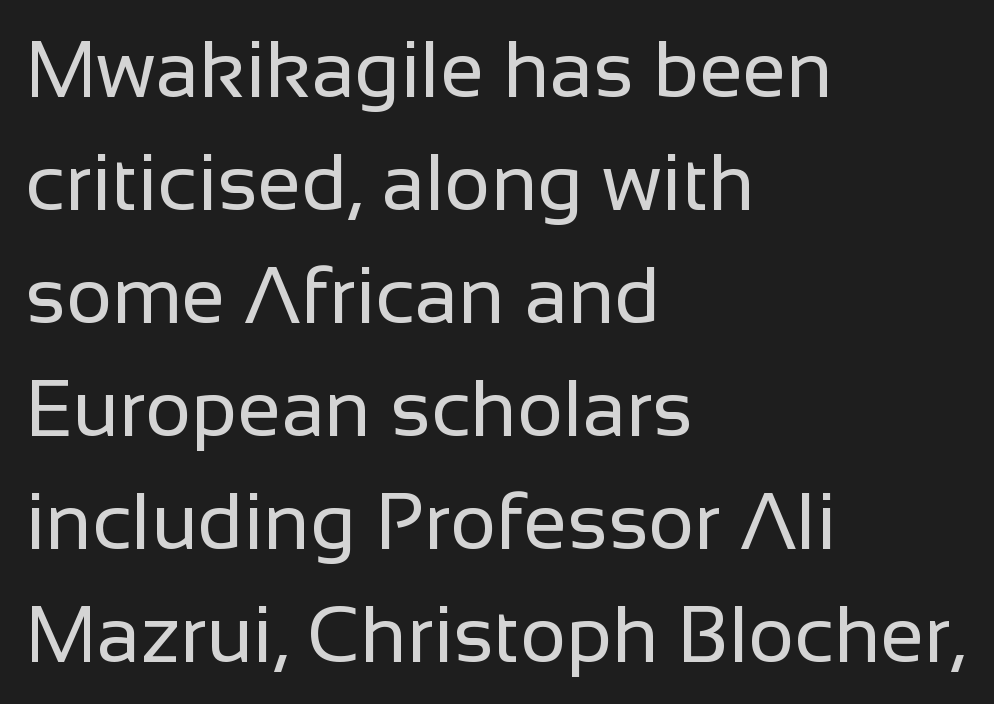
{"serif": "no", "italic": "no", "bold": "no", "weight": "regular", "width": "normal", "stroke_contrast": "low", "x_height": "medium", "monospaced": "no", "underline": "no", "align": "left", "line_spacing": "normal", "line_spacing_ratio": 1.43, "letter_spacing": "normal", "letter_spacing_em": 0.0, "glyph_px": 79}
